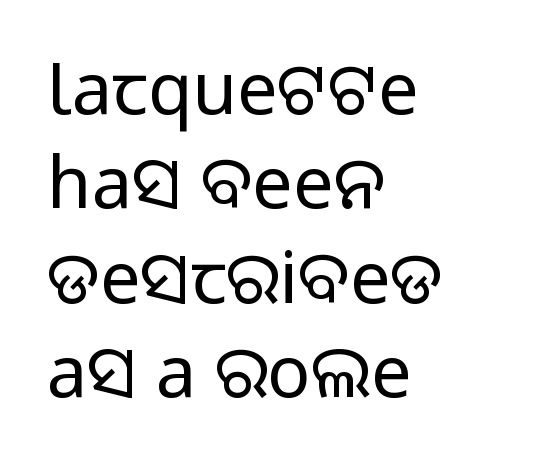
The image shows 72 px regular-weight sans-serif type, upright; set left-aligned, normal line spacing (1.31x), normal letter spacing, not underlined; low stroke contrast and a medium x-height.
